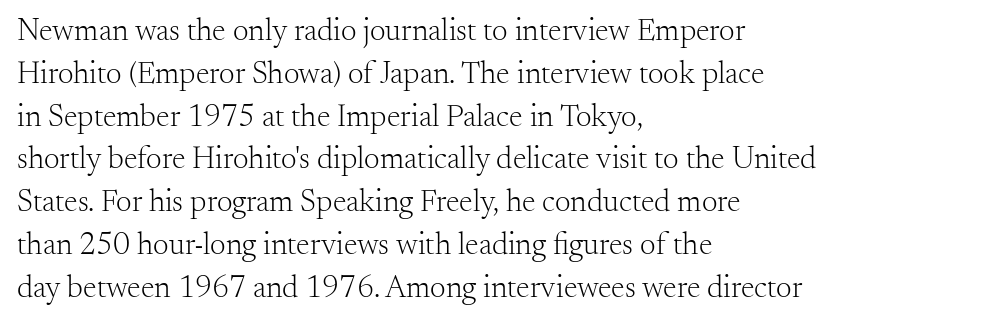
{"serif": "yes", "italic": "no", "bold": "no", "weight": "light", "width": "normal", "stroke_contrast": "medium", "x_height": "small", "monospaced": "no", "underline": "no", "align": "left", "line_spacing": "normal", "line_spacing_ratio": 1.38, "letter_spacing": "normal", "letter_spacing_em": 0.0, "glyph_px": 31}
